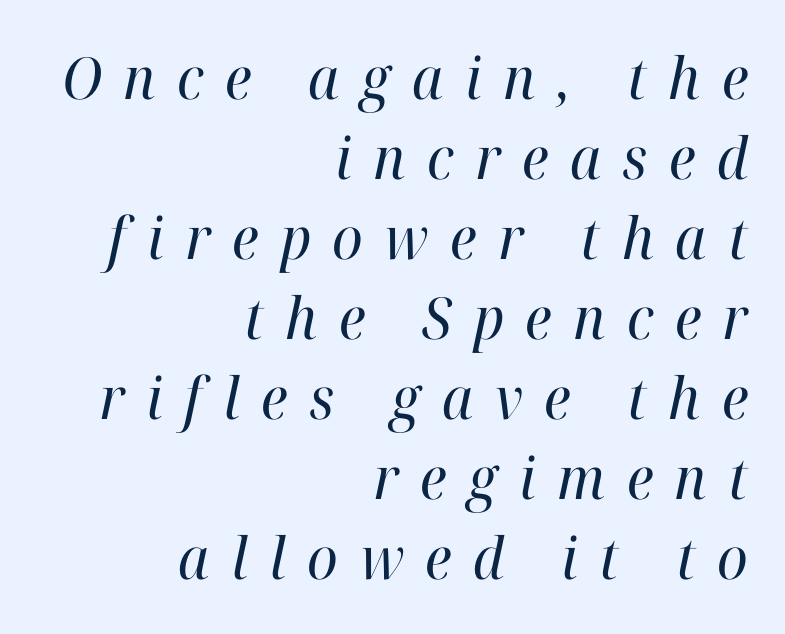
{"serif": "yes", "italic": "yes", "lean": "right", "slant_degrees": 12, "bold": "no", "weight": "regular", "width": "normal", "stroke_contrast": "high", "x_height": "medium", "monospaced": "no", "underline": "no", "align": "right", "line_spacing": "normal", "line_spacing_ratio": 1.38, "letter_spacing": "wide", "letter_spacing_em": 0.37, "glyph_px": 58}
